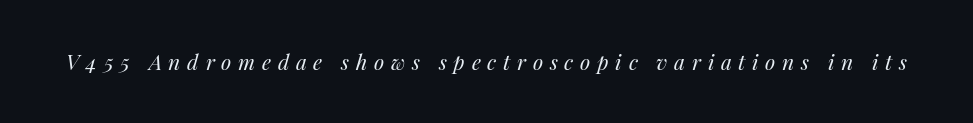
{"italic": "yes", "lean": "right", "slant_degrees": 14, "bold": "no", "underline": "no", "letter_spacing": "wide", "letter_spacing_em": 0.32, "glyph_px": 21}
